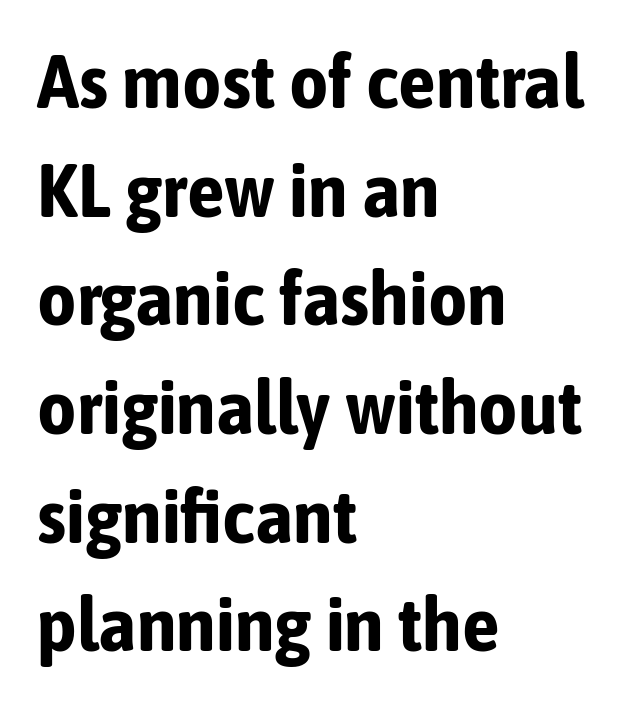
Q: Is the text bold? A: Yes.
Q: Is the text italic (slanted)? A: No, it is upright.
Q: Is the typeface a serif or a sans-serif typeface? A: Sans-serif.
Q: Is the text underlined? A: No.
Q: How is the paragraph aligned? A: Left-aligned.
Q: Is the spacing between letters normal or unusually wide? A: Normal.
Q: Is the spacing between lines tight, normal or loose? A: Normal.
Q: Width (condensed, normal, or wide)? A: Condensed.
Q: Stroke contrast? A: Low.
Q: x-height? A: Medium.
Q: Monospaced? A: No.
